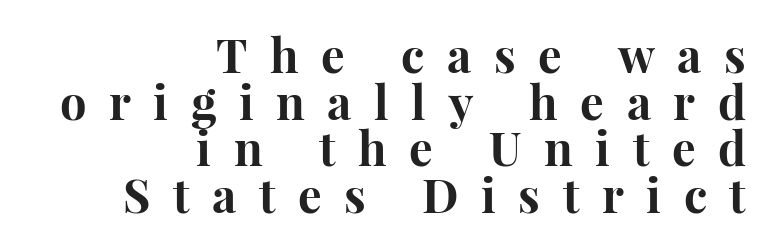
{"serif": "yes", "italic": "no", "bold": "yes", "weight": "bold", "width": "normal", "stroke_contrast": "high", "x_height": "medium", "monospaced": "no", "underline": "no", "align": "right", "line_spacing": "tight", "line_spacing_ratio": 0.99, "letter_spacing": "wide", "letter_spacing_em": 0.48, "glyph_px": 47}
